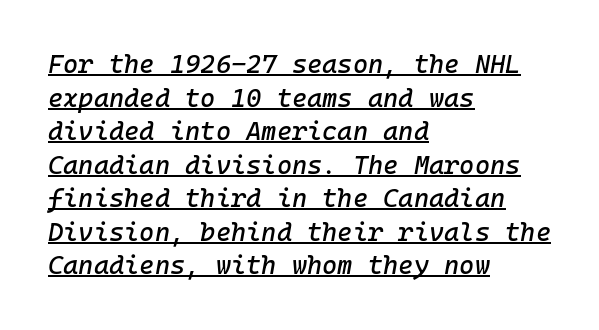
Q: Is the text italic (slanted)? A: Yes, it leans right by about 10 degrees.
Q: Is the text underlined? A: Yes.
Q: How is the paragraph aligned? A: Left-aligned.
Q: Is the spacing between letters normal or unusually wide? A: Normal.
Q: Is the spacing between lines tight, normal or loose? A: Normal.
